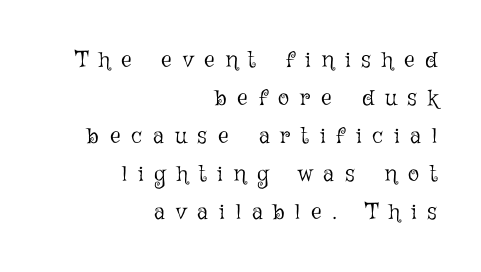
The image shows 23 px text type, upright; set right-aligned, normal line spacing (1.65x), unusually wide letter spacing (+0.48 em), not underlined.
